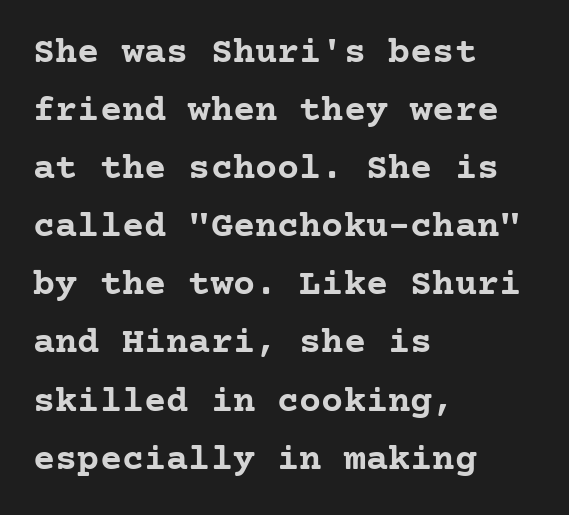
The image shows 37 px semibold serif type, upright; set left-aligned, normal line spacing (1.57x), normal letter spacing, not underlined; low stroke contrast and a medium x-height.
